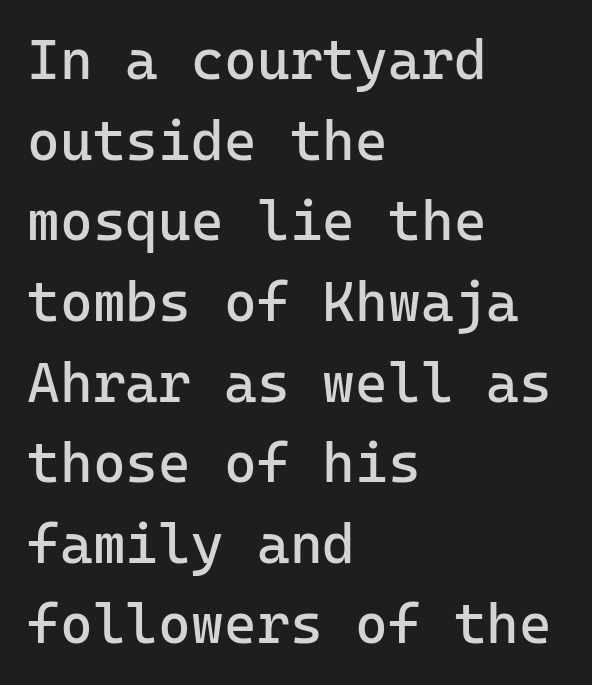
{"serif": "no", "italic": "no", "bold": "no", "weight": "regular", "width": "normal", "stroke_contrast": "low", "x_height": "medium", "underline": "no", "align": "left", "line_spacing": "normal", "line_spacing_ratio": 1.44, "letter_spacing": "normal", "letter_spacing_em": 0.0, "glyph_px": 56}
